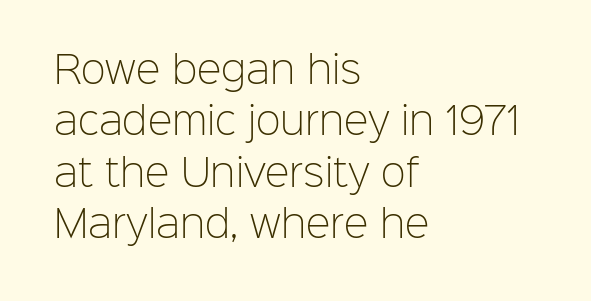
The image shows 37 px light sans-serif type, upright; set left-aligned, normal line spacing (1.39x), normal letter spacing, not underlined; low stroke contrast and a medium x-height.
